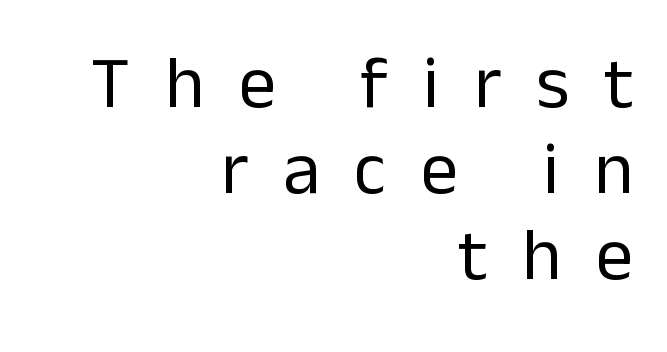
Q: Is the text bold? A: No.
Q: Is the text italic (slanted)? A: No, it is upright.
Q: Is the typeface a serif or a sans-serif typeface? A: Sans-serif.
Q: Is the text underlined? A: No.
Q: How is the paragraph aligned? A: Right-aligned.
Q: Is the spacing between letters normal or unusually wide? A: Unusually wide.
Q: Width (condensed, normal, or wide)? A: Normal.
Q: Stroke contrast? A: Low.
Q: x-height? A: Medium.
Q: Monospaced? A: No.
